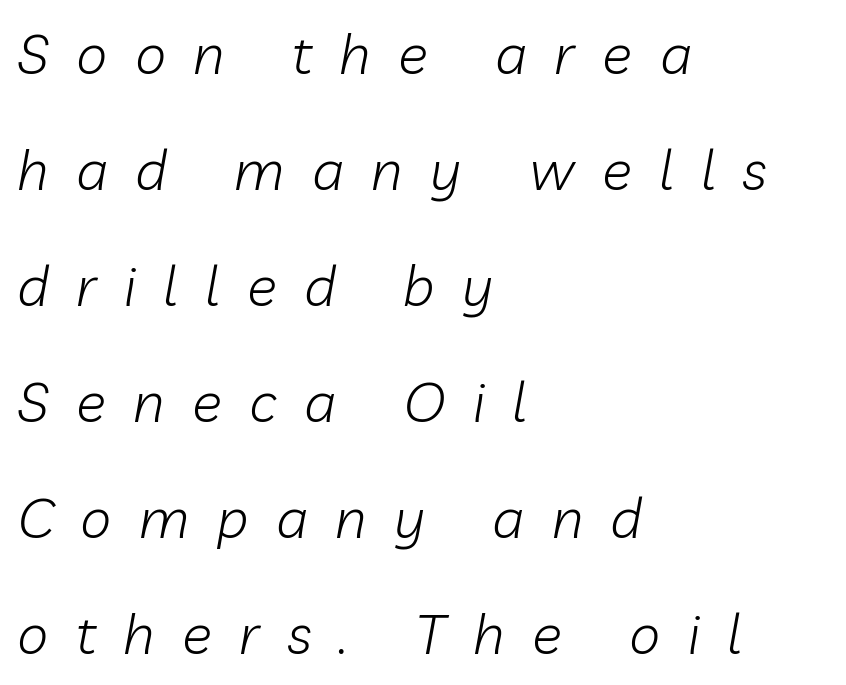
Q: Is the text bold? A: No.
Q: Is the text italic (slanted)? A: Yes, it leans right by about 10 degrees.
Q: Is the text underlined? A: No.
Q: How is the paragraph aligned? A: Left-aligned.
Q: Is the spacing between letters normal or unusually wide? A: Unusually wide.
Q: Is the spacing between lines tight, normal or loose? A: Loose.
Q: Width (condensed, normal, or wide)? A: Normal.
Q: Stroke contrast? A: Low.
Q: x-height? A: Medium.
Q: Monospaced? A: No.
